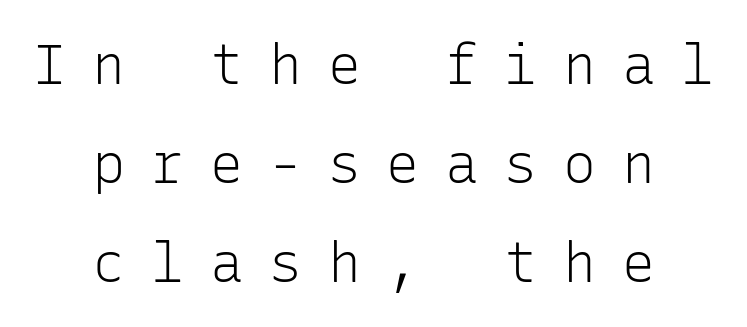
The image shows 55 px light sans-serif type, upright, monospaced; set centered, line spacing 1.8x, unusually wide letter spacing (+0.47 em), not underlined; low stroke contrast and a medium x-height.
